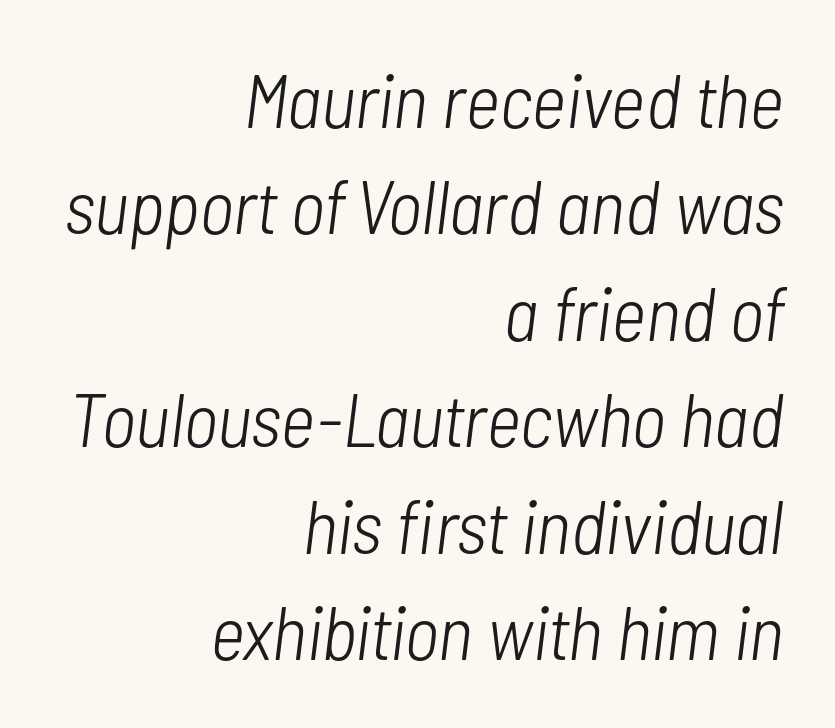
Q: Is the text bold? A: No.
Q: Is the text italic (slanted)? A: Yes, it leans right by about 7 degrees.
Q: Is the text underlined? A: No.
Q: How is the paragraph aligned? A: Right-aligned.
Q: Is the spacing between letters normal or unusually wide? A: Normal.
Q: Is the spacing between lines tight, normal or loose? A: Normal.
Q: Width (condensed, normal, or wide)? A: Condensed.
Q: Stroke contrast? A: Low.
Q: x-height? A: Medium.
Q: Monospaced? A: No.
